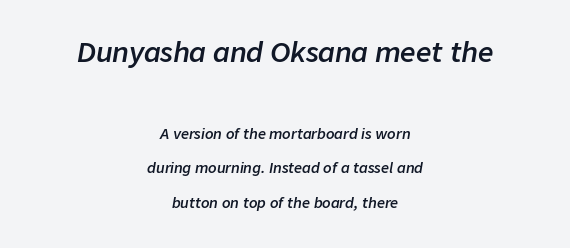
Q: Is the text bold? A: Semi-bold.
Q: Is the text italic (slanted)? A: Yes, it leans right by about 9 degrees.
Q: Is the text underlined? A: No.
Q: How is the paragraph aligned? A: Centered.
Q: Is the spacing between letters normal or unusually wide? A: Normal.
Q: Is the spacing between lines tight, normal or loose? A: Loose.
Q: Which block of text is set in a larger size, the first (top) or the second (bottom)? A: The first (top) one.
